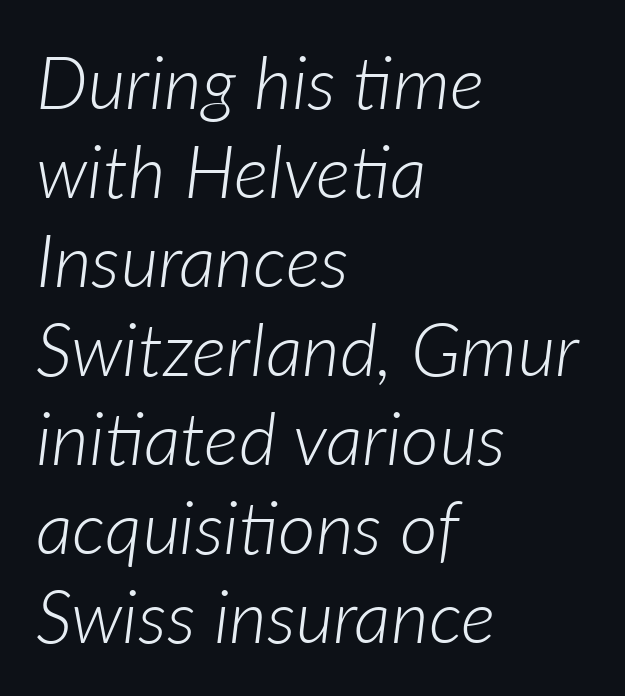
{"italic": "yes", "lean": "right", "slant_degrees": 7, "bold": "no", "weight": "light", "width": "normal", "stroke_contrast": "low", "x_height": "medium", "monospaced": "no", "underline": "no", "align": "left", "line_spacing_ratio": 1.22, "letter_spacing": "normal", "letter_spacing_em": 0.0, "glyph_px": 73}
